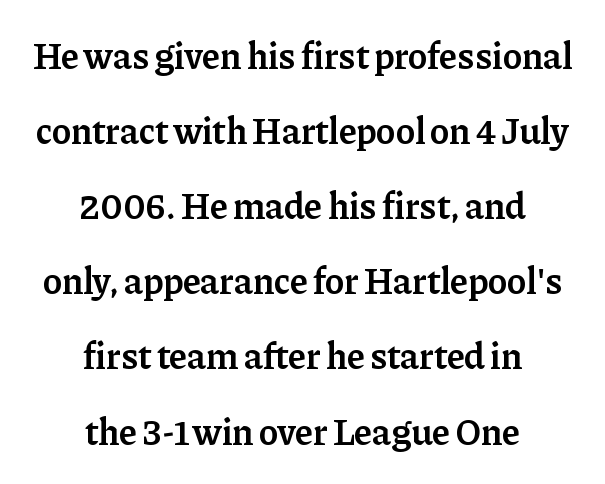
Unlike a clean sans, this face finishes its strokes with serifs. The tracking reads as untouched default to a designer's eye. These words are printed semibold, heavier than regular yet not bold. Both edges are ragged and mirror each other, which tells us the setting is centered. Is this a fixed-width face? No — the glyphs have proportional, varying widths. This rendering features lettering with no underline.
